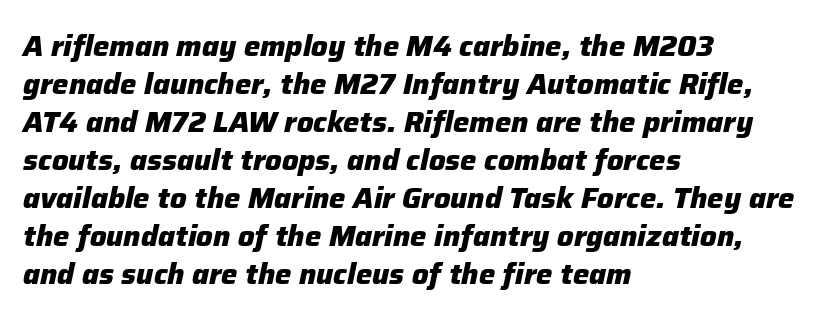
If you drew a ruler down the left edge, every line would touch it. Glance below the letters and you will spot only blank space. A typesetter would call this proportional, since set widths differ per character. Strokes here are thick enough to call this a true bold. Regular leading. The specimen reads as italic at a glance.
